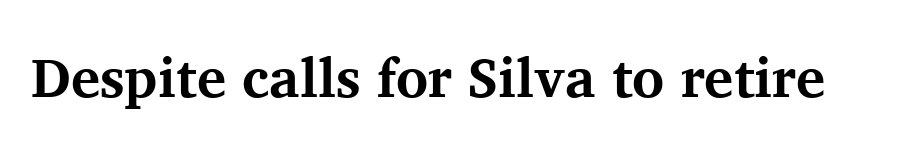
The image shows 55 px bold serif type, upright; set normal letter spacing, not underlined; medium stroke contrast and a medium x-height.
